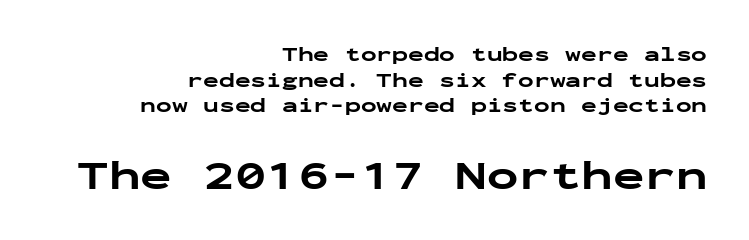
The face used here is rendered with its standard letterfit. Note: smaller setting up top, larger setting below. The glyphs are unaccompanied by any horizontal stroke below them. Nope, not italic — everything's standing straight.
